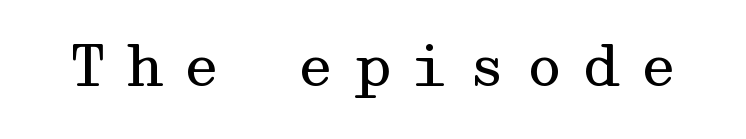
{"serif": "yes", "italic": "no", "bold": "no", "weight": "regular", "width": "wide", "stroke_contrast": "medium", "x_height": "medium", "underline": "no", "letter_spacing": "wide", "letter_spacing_em": 0.32, "glyph_px": 56}
